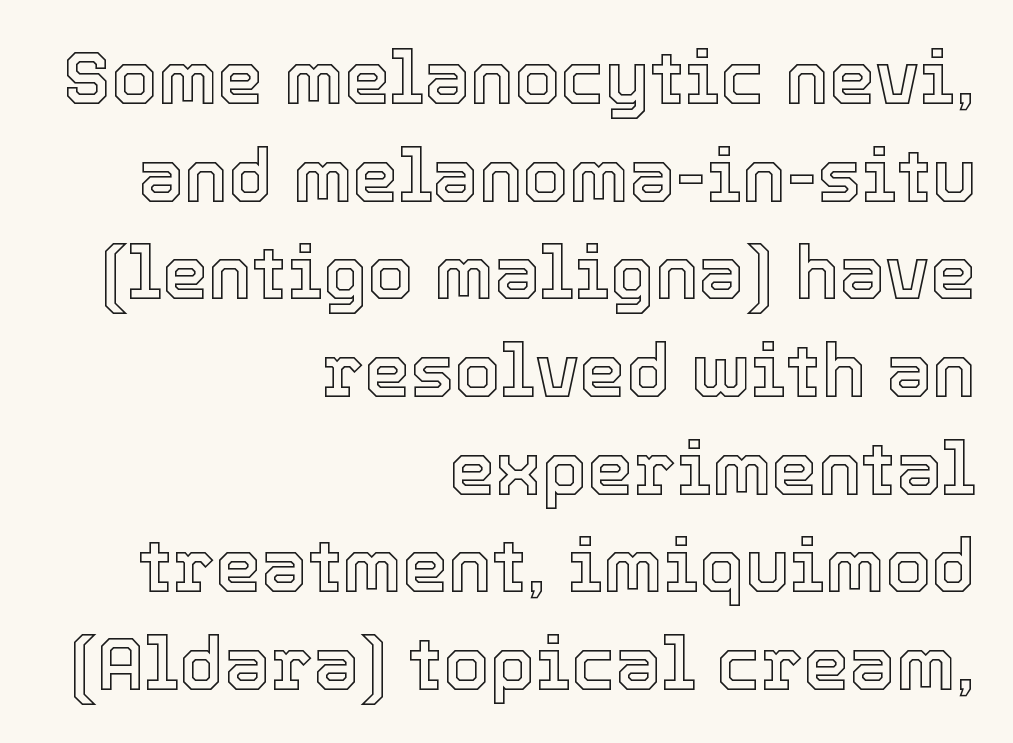
Interline gaps are of average width in this sample. Do the characters align in a grid? No, the font is proportional. Letters rest on an invisible, unmarked baseline. The type sits square on the baseline with zero lean. Spacing between characters is what you'd get straight out of the box. The passage is arranged like a letterhead date or caption credit — flush right.
